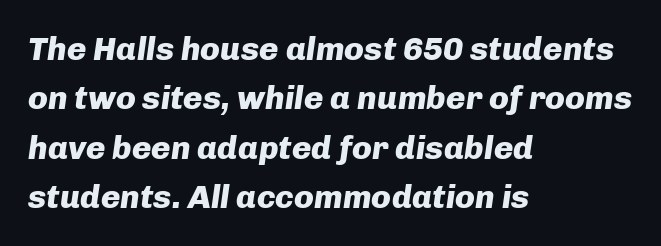
Is the block centered? No — it sits flush against the left margin. Honestly, the row spacing looks completely unremarkable. Is the type bold? Yes — the strokes are clearly thick and heavy. Bare-footed words on every line. The face used here is proportionally spaced, like ordinary book or web type. The letters are slanted; this is an italic face.
